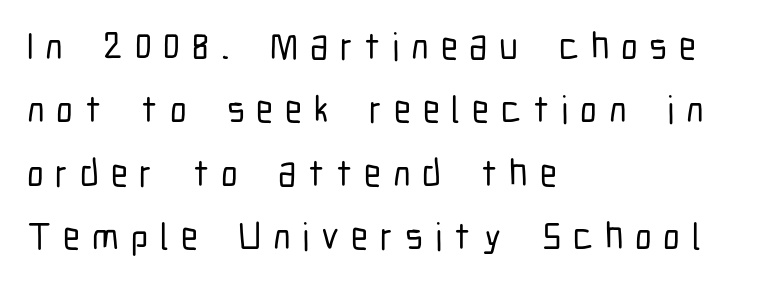
{"serif": "no", "italic": "no", "width": "condensed", "stroke_contrast": "low", "x_height": "medium", "monospaced": "no", "underline": "no", "align": "left", "line_spacing": "normal", "line_spacing_ratio": 1.67, "letter_spacing": "wide", "letter_spacing_em": 0.31, "glyph_px": 38}
